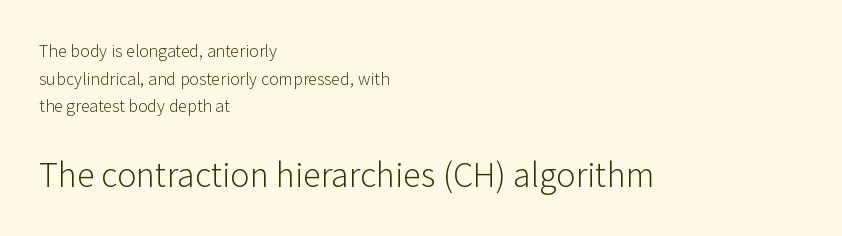
The image shows 36 px light sans-serif type, upright; set left-aligned, normal line spacing (1.54x), normal letter spacing, not underlined; the second (bottom) block is 2.0x larger; low stroke contrast and a medium x-height.
